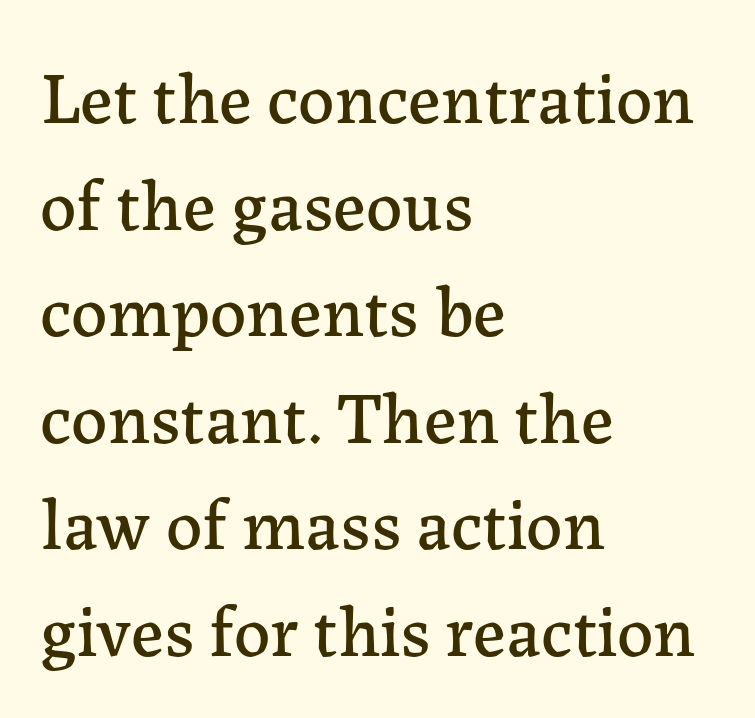
{"serif": "yes", "italic": "no", "width": "normal", "stroke_contrast": "low", "x_height": "medium", "monospaced": "no", "underline": "no", "align": "left", "line_spacing": "normal", "line_spacing_ratio": 1.48, "letter_spacing": "normal", "letter_spacing_em": 0.0, "glyph_px": 72}
